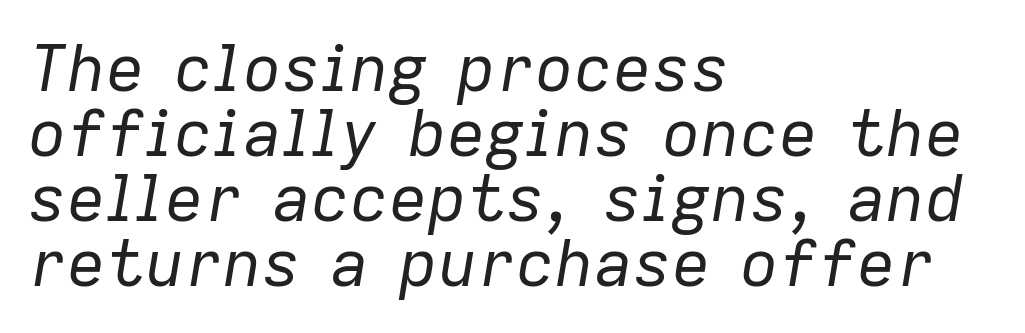
The weight tops out at a normal text grade. Each line starts at the same left margin while the right side varies. Reading down the column, the eye jumps only a short way to each next line. Look at the tracking — it's just the regular setting, nothing added. The passage shown leans; its letterforms are oblique. The gap between lines stays unmarked.
